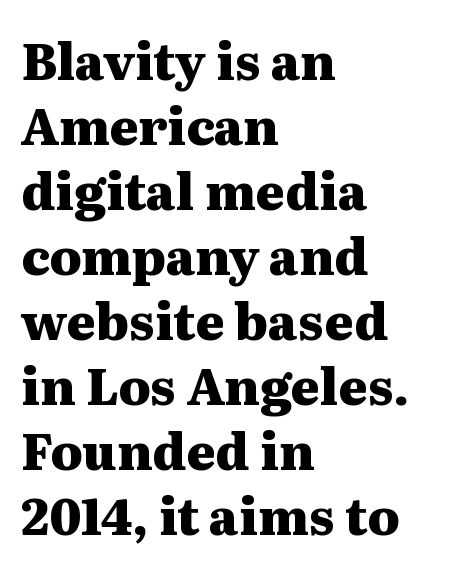
{"serif": "yes", "italic": "no", "bold": "yes", "weight": "heavy", "width": "wide", "stroke_contrast": "medium", "x_height": "medium", "monospaced": "no", "underline": "no", "align": "left", "line_spacing": "normal", "line_spacing_ratio": 1.3, "letter_spacing": "normal", "letter_spacing_em": 0.0, "glyph_px": 50}
